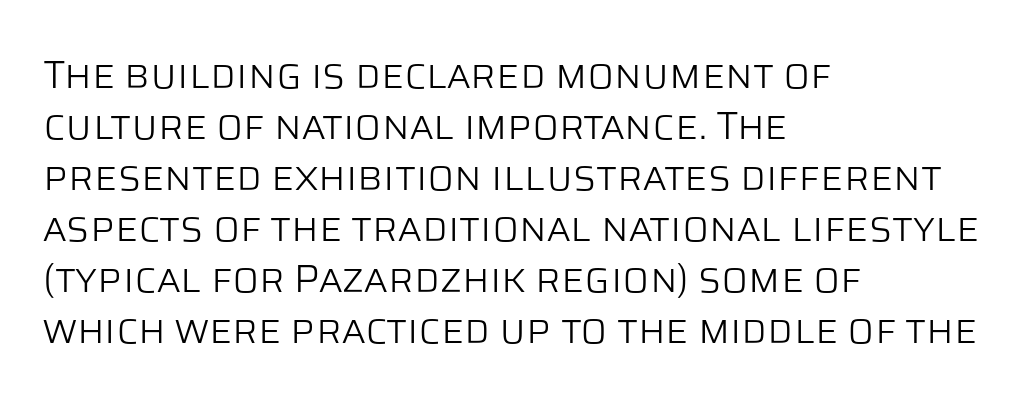
Baseline-to-baseline distance is the conventional proportion of letter height. The words here are not underlined. This sample has the flowing, uneven cadence of proportional lettering. In terms of posture, this sample is upright. Grotesque or geometric, the face here clearly has no serifs.
